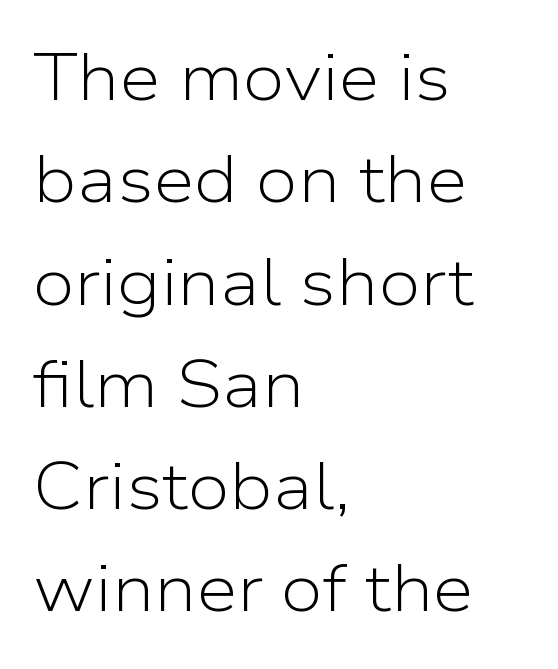
{"serif": "no", "italic": "no", "bold": "no", "weight": "light", "width": "normal", "stroke_contrast": "low", "x_height": "medium", "monospaced": "no", "underline": "no", "align": "left", "line_spacing": "normal", "line_spacing_ratio": 1.55, "letter_spacing": "normal", "letter_spacing_em": 0.0, "glyph_px": 66}
